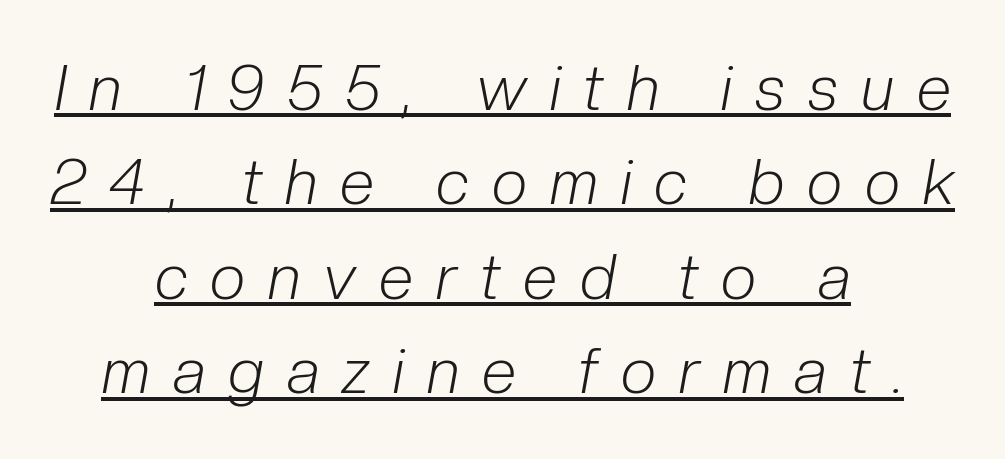
{"italic": "yes", "lean": "right", "slant_degrees": 10, "bold": "no", "weight": "light", "width": "condensed", "stroke_contrast": "low", "x_height": "medium", "monospaced": "no", "underline": "yes", "align": "center", "line_spacing": "normal", "line_spacing_ratio": 1.5, "letter_spacing": "wide", "letter_spacing_em": 0.37, "glyph_px": 63}
